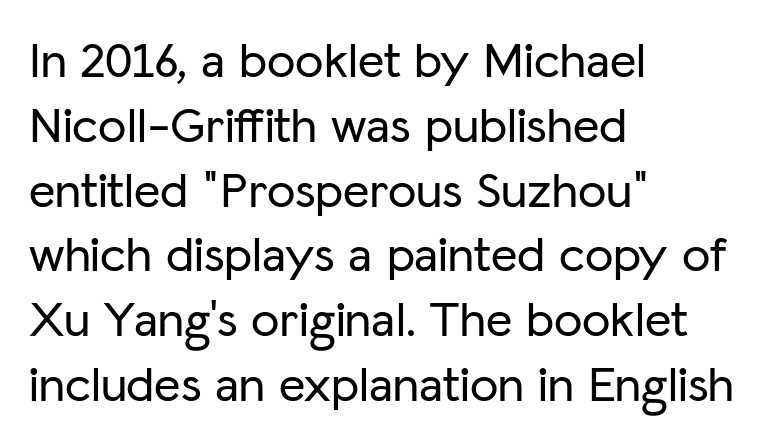
The passage shown has conventional tracking throughout. A typesetter would mark this as roman, not italic. No word sits above an underline. Unlike a traditional serif, this face leaves its strokes unadorned. Typeset ragged right — the left edge is the straight one.
